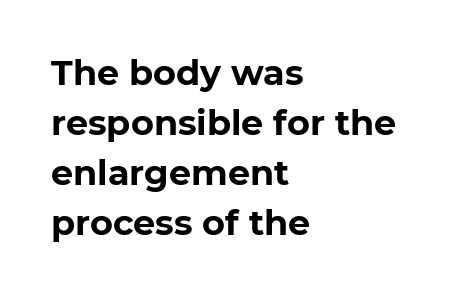
The image shows 35 px bold sans-serif type, upright; set left-aligned, normal line spacing (1.43x), normal letter spacing, not underlined; low stroke contrast and a medium x-height.
